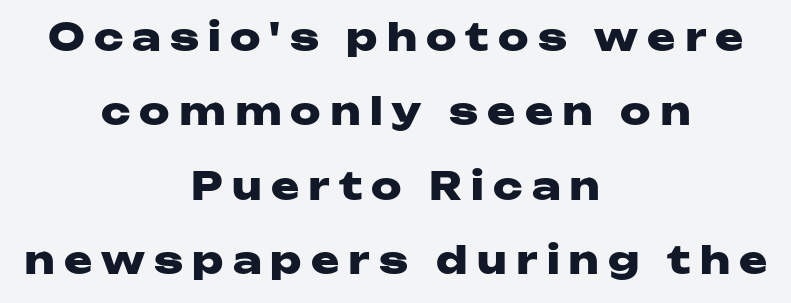
{"serif": "no", "italic": "no", "bold": "yes", "weight": "heavy", "width": "wide", "stroke_contrast": "low", "x_height": "medium", "monospaced": "no", "underline": "no", "align": "center", "line_spacing": "loose", "line_spacing_ratio": 1.96, "letter_spacing": "wide", "letter_spacing_em": 0.24, "glyph_px": 38}
